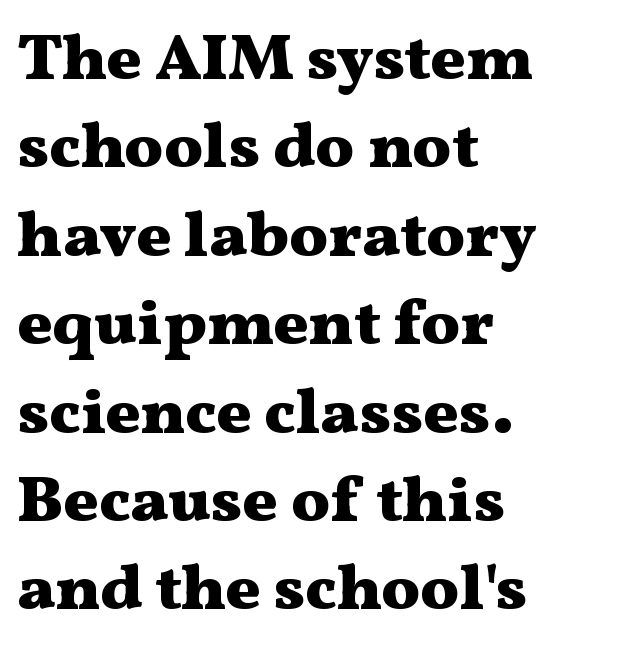
Q: Is the text bold? A: Yes.
Q: Is the text italic (slanted)? A: No, it is upright.
Q: Is the typeface a serif or a sans-serif typeface? A: Serif.
Q: Is the text underlined? A: No.
Q: How is the paragraph aligned? A: Left-aligned.
Q: Is the spacing between letters normal or unusually wide? A: Normal.
Q: Is the spacing between lines tight, normal or loose? A: Normal.
Q: Width (condensed, normal, or wide)? A: Wide.
Q: Stroke contrast? A: Medium.
Q: x-height? A: Medium.
Q: Monospaced? A: No.
